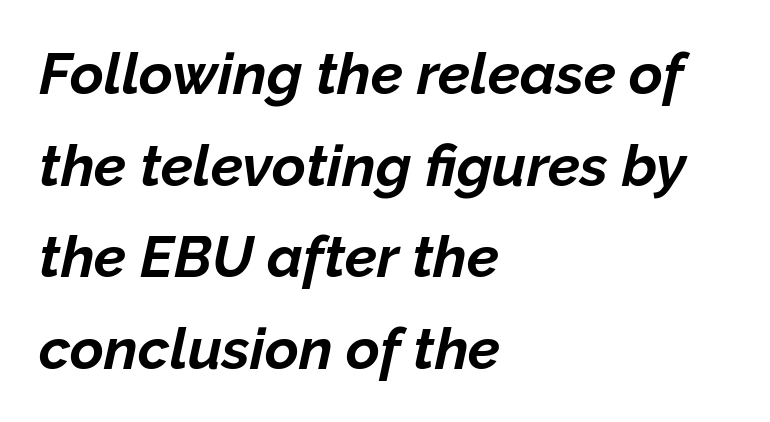
The image shows 58 px bold type, italic (leaning right); set left-aligned, normal line spacing (1.58x), normal letter spacing, not underlined; low stroke contrast and a medium x-height.
